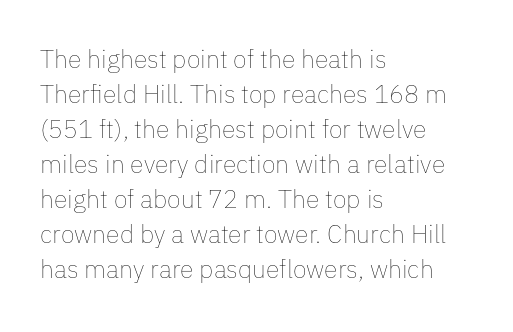
Q: Is the text bold? A: No.
Q: Is the text italic (slanted)? A: No, it is upright.
Q: Is the text underlined? A: No.
Q: How is the paragraph aligned? A: Left-aligned.
Q: Is the spacing between letters normal or unusually wide? A: Normal.
Q: Is the spacing between lines tight, normal or loose? A: Normal.
